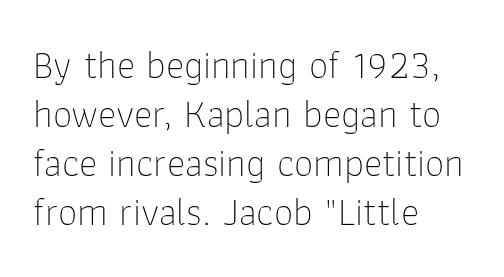
The image shows 39 px thin sans-serif type, upright; set left-aligned, normal line spacing (1.26x), normal letter spacing, not underlined; low stroke contrast and a medium x-height.
